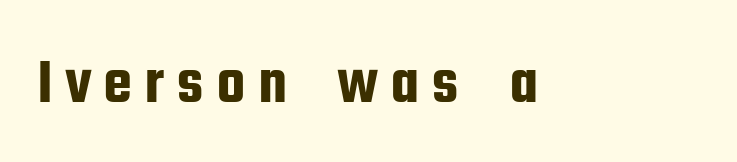
Q: Is the text italic (slanted)? A: No, it is upright.
Q: Is the typeface a serif or a sans-serif typeface? A: Sans-serif.
Q: Is the text underlined? A: No.
Q: Width (condensed, normal, or wide)? A: Condensed.
Q: Stroke contrast? A: Low.
Q: x-height? A: Medium.
Q: Monospaced? A: No.
